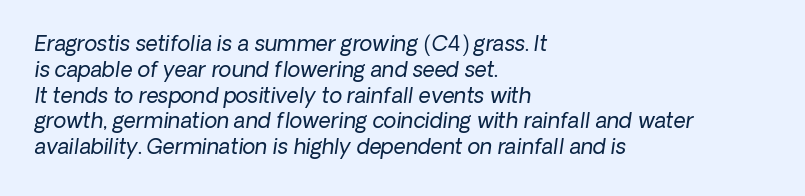
The foot of each line stays bare and open. The characters are drawn with everyday or finer stroke widths. Letter spacing: default. Line beginnings align vertically; line endings do not.
